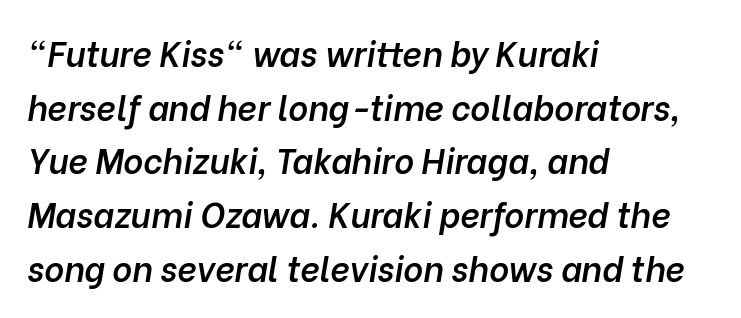
{"italic": "yes", "lean": "right", "slant_degrees": 10, "bold": "semi", "weight": "semibold", "width": "normal", "stroke_contrast": "low", "x_height": "medium", "monospaced": "no", "underline": "no", "align": "left", "line_spacing": "normal", "line_spacing_ratio": 1.58, "letter_spacing": "normal", "letter_spacing_em": 0.0, "glyph_px": 34}
